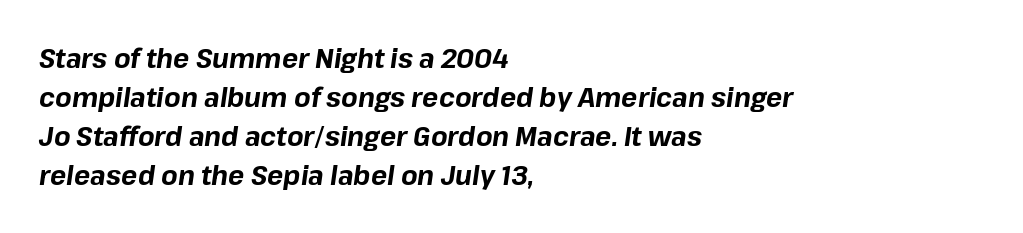
The lines are quadded left. Plain, unruled lines of type. The glyphs have the mass of a bold cut. If you drew a line through each stem, it would be angled.
